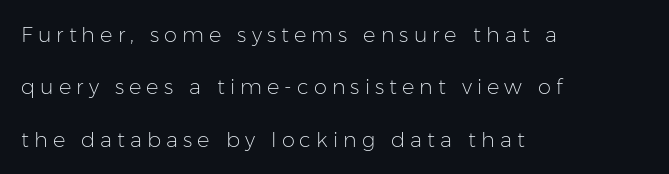
Q: Is the text bold? A: No.
Q: Is the text italic (slanted)? A: No, it is upright.
Q: Is the text underlined? A: No.
Q: How is the paragraph aligned? A: Left-aligned.
Q: Is the spacing between letters normal or unusually wide? A: Unusually wide.
Q: Is the spacing between lines tight, normal or loose? A: Loose.
